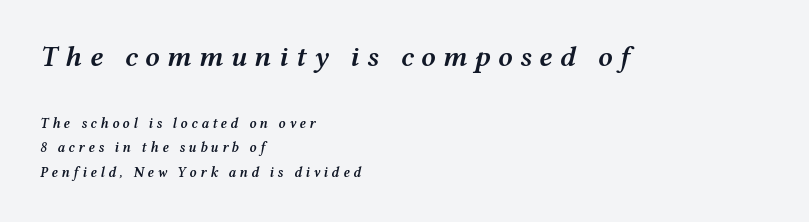
Do the characters align in a grid? No, the font is proportional. Typographic density is moderately raised because the face is semibold. The text block is weighted toward the left margin, trailing off unevenly rightward. Decoration check: the copy has no underline. The earlier block is typeset at a bigger size than the later block. Would a proofreader flag this as italicized? Yes.
